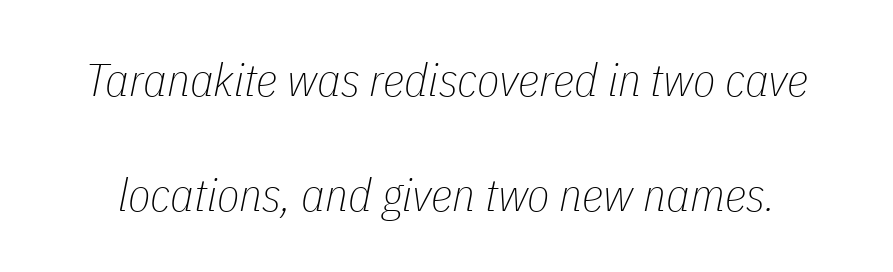
The image shows 46 px thin, condensed type, italic (leaning right); set loose line spacing (2.49x), normal letter spacing, not underlined; low stroke contrast and a medium x-height.
